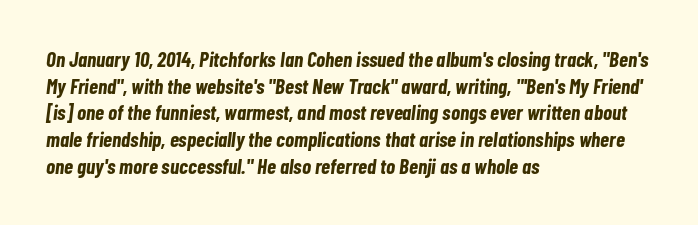
{"italic": "yes", "lean": "right", "slant_degrees": 7, "bold": "yes", "underline": "no", "align": "left", "line_spacing": "normal", "line_spacing_ratio": 1.27, "letter_spacing": "normal", "letter_spacing_em": 0.0, "glyph_px": 21}
